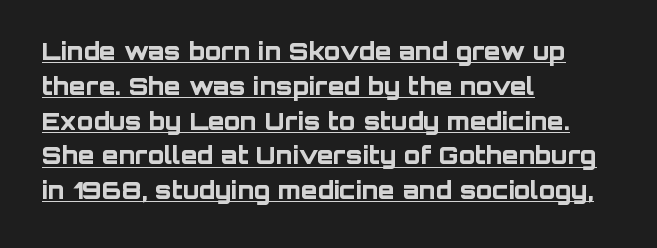
The passage is arranged the way most books set body copy — flush left. Standard letterfit; no display-style spreading of the glyphs. The line-height multiplier appears to be the usual default. Strokes here are thick enough to call this a true bold. It's the straight-up-and-down kind of type. Students, observe the line beneath the letters — that is underlining.
